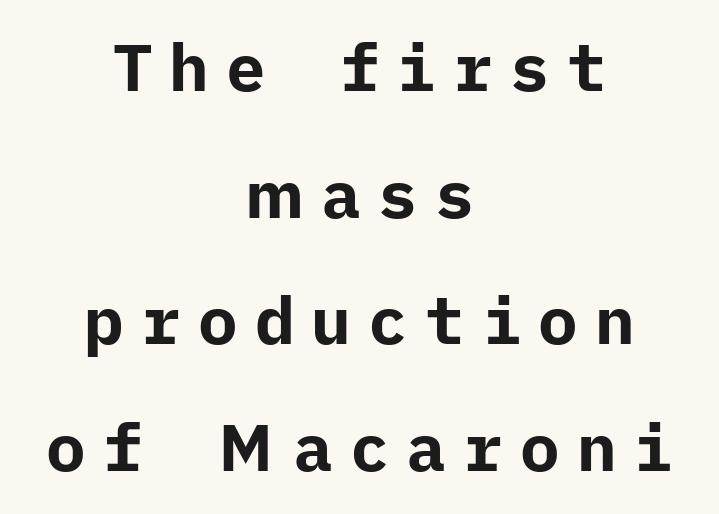
The image shows 66 px bold sans-serif type, upright; set centered, loose line spacing (1.92x), unusually wide letter spacing (+0.26 em), not underlined; low stroke contrast and a medium x-height.
